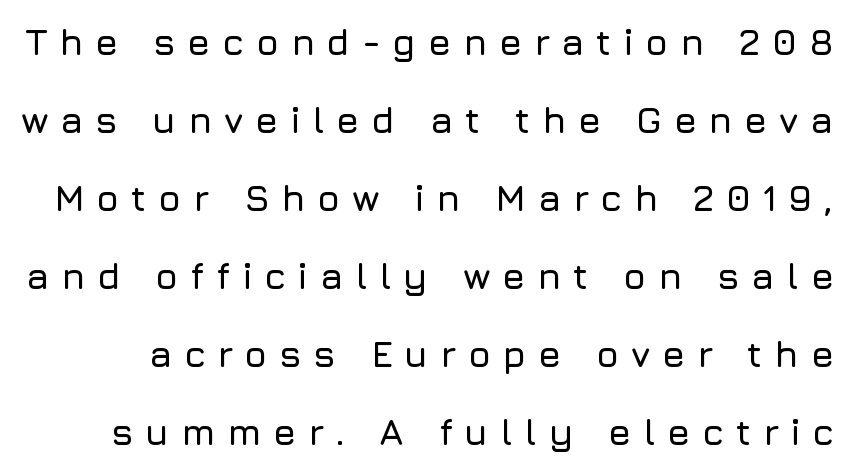
Ascenders rise straight up at ninety degrees. Check the space under the baseline: it is left empty. What stands out about the letter spacing? Its width — letters are far apart. Spacing verdict: proportional, widths tailored to each character.
